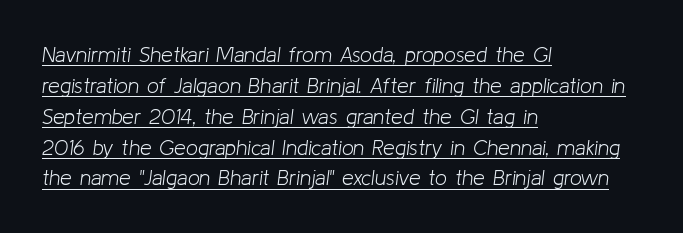
The image shows 21 px text type, italic (leaning right); set left-aligned, normal line spacing (1.47x), normal letter spacing, underlined.
